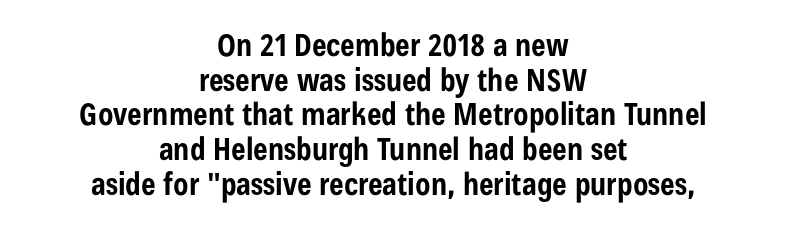
Q: Is the text bold? A: Yes.
Q: Is the text italic (slanted)? A: No, it is upright.
Q: Is the typeface a serif or a sans-serif typeface? A: Sans-serif.
Q: Is the text underlined? A: No.
Q: How is the paragraph aligned? A: Centered.
Q: Is the spacing between letters normal or unusually wide? A: Normal.
Q: Is the spacing between lines tight, normal or loose? A: Tight.
Q: Width (condensed, normal, or wide)? A: Condensed.
Q: Stroke contrast? A: Low.
Q: x-height? A: Medium.
Q: Monospaced? A: No.
